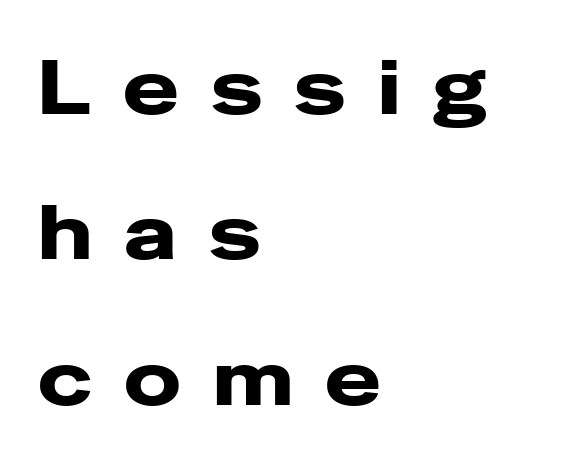
{"serif": "no", "italic": "no", "width": "wide", "stroke_contrast": "low", "x_height": "medium", "monospaced": "no", "underline": "no", "align": "left", "line_spacing": "loose", "line_spacing_ratio": 1.94, "letter_spacing": "wide", "letter_spacing_em": 0.43, "glyph_px": 75}
